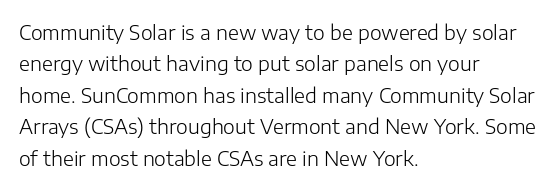
Line spacing here is normal. A typesetter would mark this as roman, not italic. The specimen omits any rule beneath the text block's lines. The rag falls on the right side of this text block. The characters are drawn with everyday or finer stroke widths.
